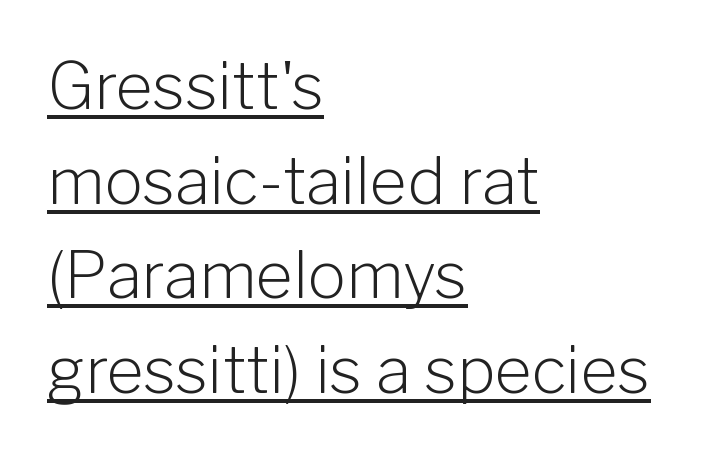
To sum up the face: it is a sans, with no serifs. The lines sit at an ordinary, default distance from one another. Do the characters align in a grid? No, the font is proportional. Heft: none added — not bold.
